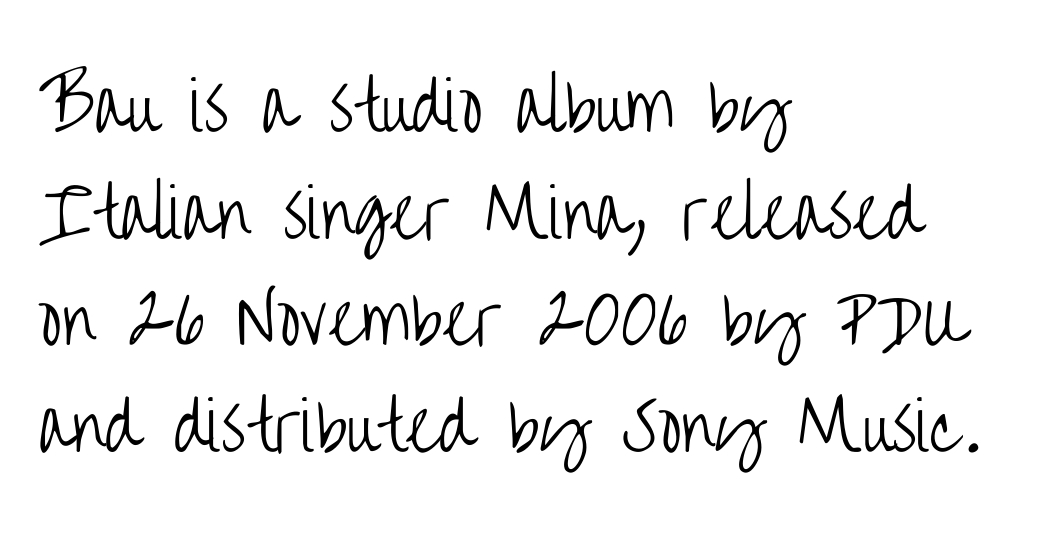
The image shows 67 px light, condensed sans-serif type, upright; set left-aligned, normal line spacing (1.59x), normal letter spacing, not underlined; low stroke contrast and a large x-height.
